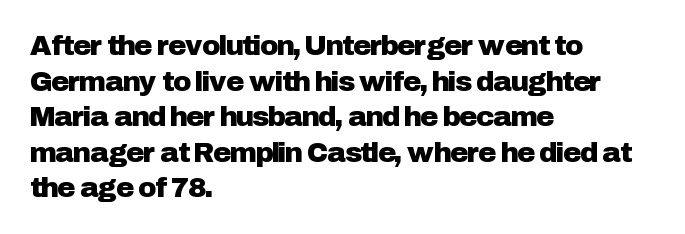
{"serif": "no", "italic": "no", "width": "normal", "stroke_contrast": "low", "x_height": "medium", "monospaced": "no", "underline": "no", "align": "left", "line_spacing": "normal", "line_spacing_ratio": 1.27, "letter_spacing": "normal", "letter_spacing_em": 0.0, "glyph_px": 28}
